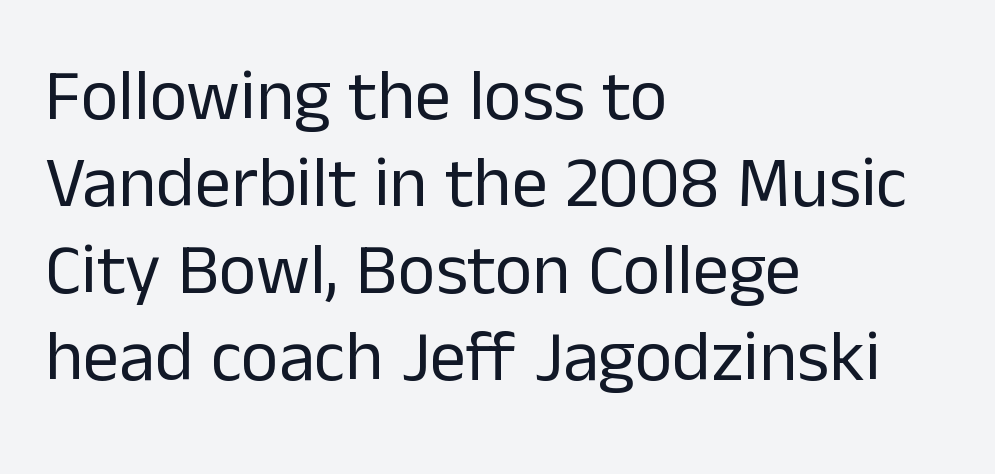
Q: Is the text bold? A: No.
Q: Is the text italic (slanted)? A: No, it is upright.
Q: Is the typeface a serif or a sans-serif typeface? A: Sans-serif.
Q: Is the text underlined? A: No.
Q: How is the paragraph aligned? A: Left-aligned.
Q: Is the spacing between letters normal or unusually wide? A: Normal.
Q: Width (condensed, normal, or wide)? A: Normal.
Q: Stroke contrast? A: Low.
Q: x-height? A: Medium.
Q: Monospaced? A: No.
